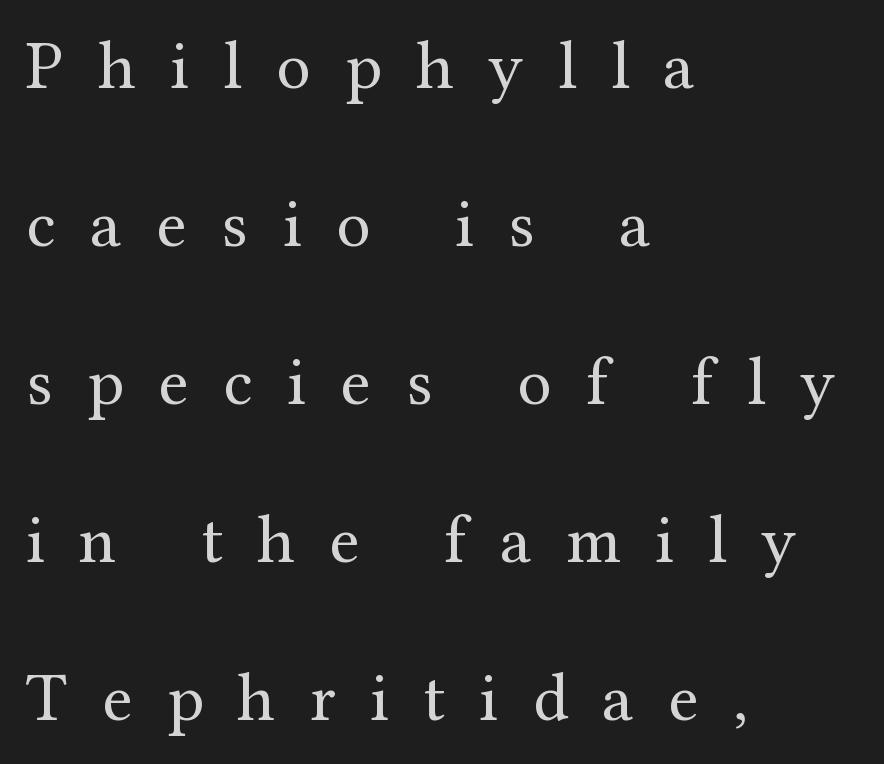
{"serif": "yes", "italic": "no", "bold": "no", "weight": "regular", "width": "normal", "stroke_contrast": "medium", "x_height": "medium", "monospaced": "no", "underline": "no", "align": "left", "line_spacing": "loose", "line_spacing_ratio": 2.29, "letter_spacing": "wide", "letter_spacing_em": 0.5, "glyph_px": 69}
